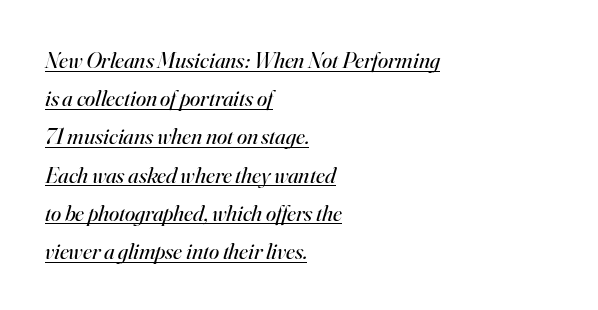
Q: Is the text bold? A: No.
Q: Is the text italic (slanted)? A: Yes, it leans right by about 16 degrees.
Q: Is the text underlined? A: Yes.
Q: How is the paragraph aligned? A: Left-aligned.
Q: Is the spacing between letters normal or unusually wide? A: Normal.
Q: Is the spacing between lines tight, normal or loose? A: Normal.
